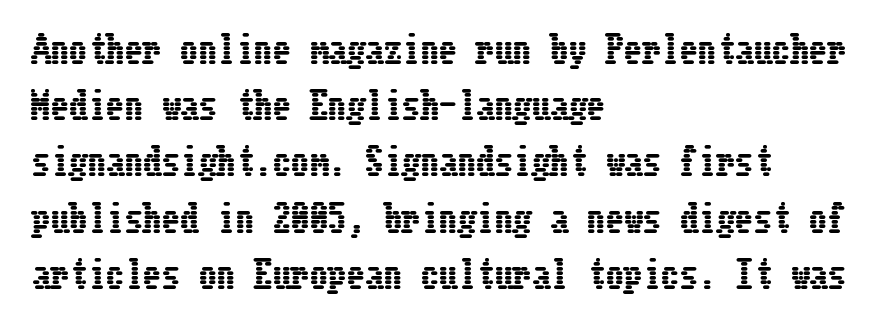
The image shows 37 px condensed type, upright; set left-aligned, normal line spacing (1.52x), normal letter spacing, not underlined; low stroke contrast and a medium x-height.
